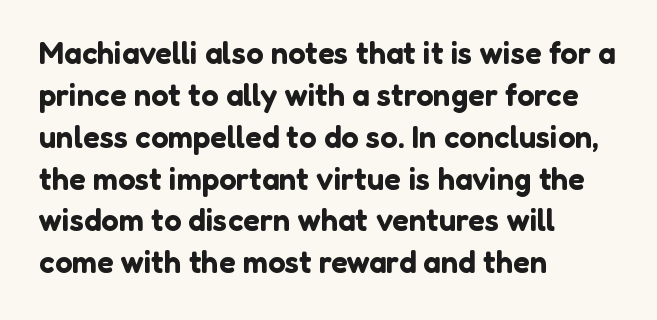
{"serif": "no", "italic": "no", "width": "normal", "stroke_contrast": "low", "x_height": "medium", "monospaced": "no", "underline": "no", "align": "left", "line_spacing": "normal", "line_spacing_ratio": 1.35, "letter_spacing": "normal", "letter_spacing_em": 0.0, "glyph_px": 31}
